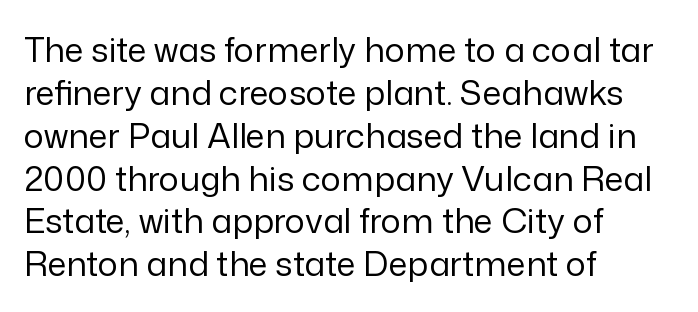
The image shows 34 px regular-weight sans-serif type, upright; set left-aligned, normal line spacing (1.26x), normal letter spacing, not underlined; low stroke contrast and a medium x-height.
